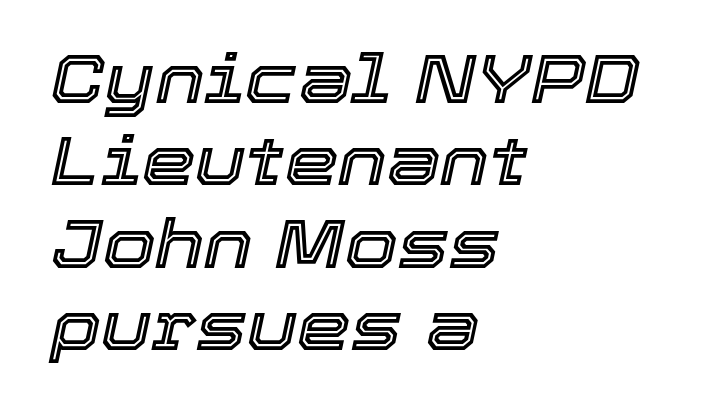
The image shows 68 px text type, italic (leaning right); set left-aligned, line spacing 1.21x, normal letter spacing, not underlined; a medium x-height.
